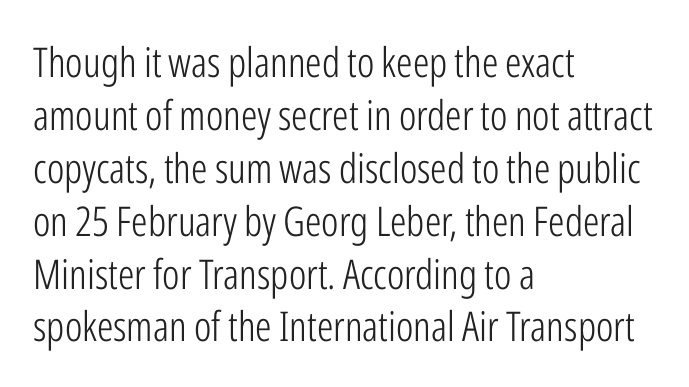
The image shows 41 px light, condensed sans-serif type, upright; set left-aligned, normal line spacing (1.29x), normal letter spacing, not underlined; low stroke contrast and a medium x-height.
